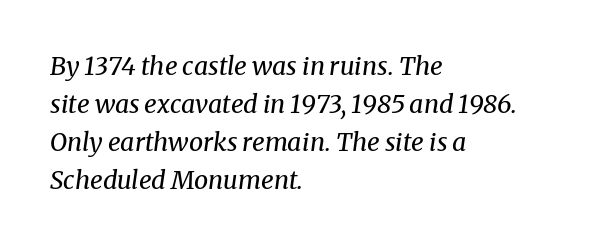
Q: Is the text bold? A: No.
Q: Is the text italic (slanted)? A: Yes, it leans right by about 8 degrees.
Q: Is the text underlined? A: No.
Q: How is the paragraph aligned? A: Left-aligned.
Q: Is the spacing between letters normal or unusually wide? A: Normal.
Q: Is the spacing between lines tight, normal or loose? A: Normal.
